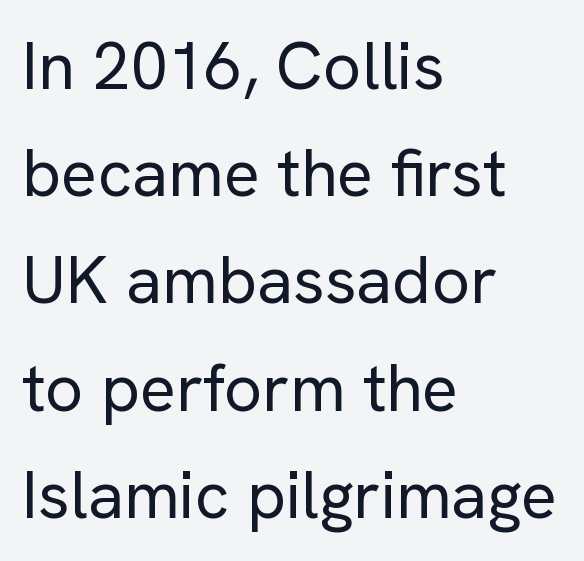
{"serif": "no", "italic": "no", "bold": "no", "weight": "regular", "width": "normal", "stroke_contrast": "low", "x_height": "medium", "monospaced": "no", "underline": "no", "align": "left", "line_spacing": "normal", "line_spacing_ratio": 1.6, "letter_spacing": "normal", "letter_spacing_em": 0.0, "glyph_px": 67}
